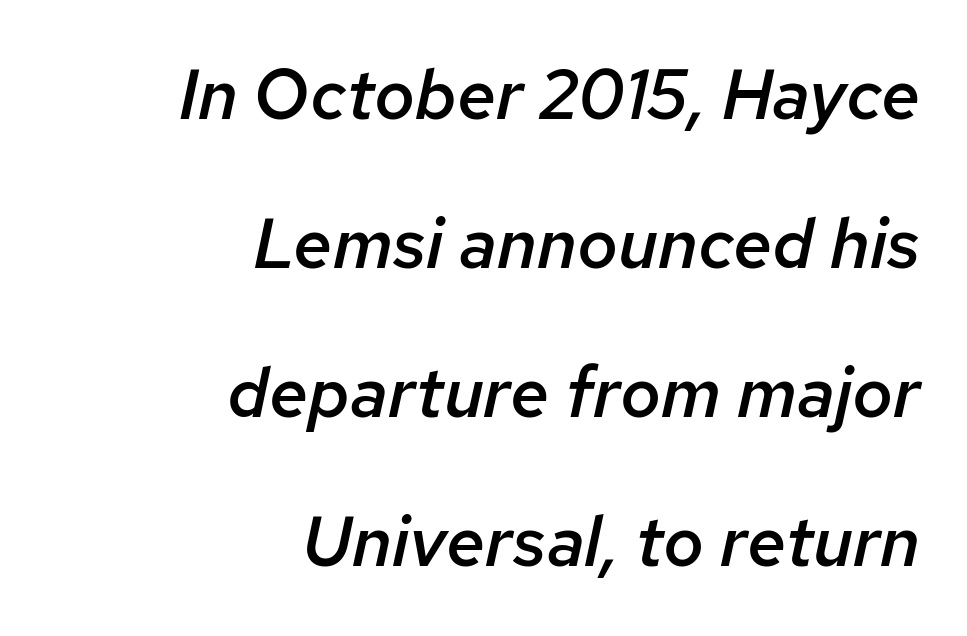
{"italic": "yes", "lean": "right", "slant_degrees": 12, "bold": "semi", "weight": "semibold", "width": "normal", "stroke_contrast": "low", "x_height": "medium", "monospaced": "no", "underline": "no", "align": "right", "line_spacing": "loose", "line_spacing_ratio": 2.13, "letter_spacing": "normal", "letter_spacing_em": 0.0, "glyph_px": 70}
